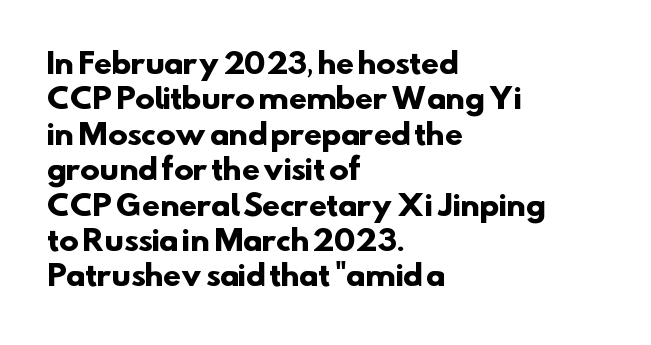
The image shows 29 px heavy sans-serif type; set left-aligned, line spacing 1.22x, normal letter spacing, not underlined; low stroke contrast and a small x-height.
